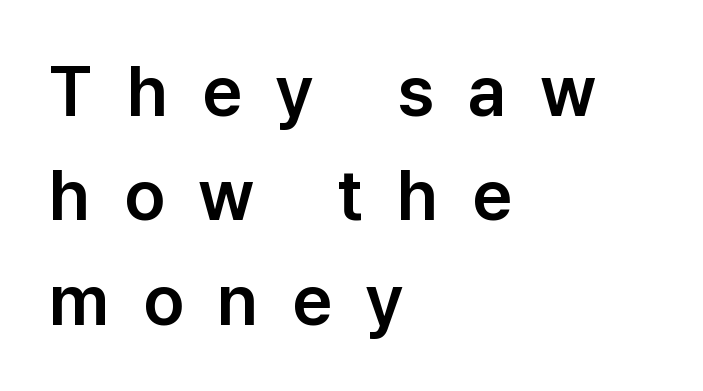
{"serif": "no", "italic": "no", "width": "normal", "stroke_contrast": "low", "x_height": "medium", "monospaced": "no", "underline": "no", "align": "left", "line_spacing": "normal", "line_spacing_ratio": 1.49, "letter_spacing": "wide", "letter_spacing_em": 0.48, "glyph_px": 70}
